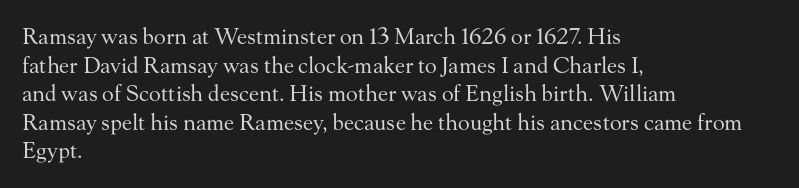
Q: Is the text bold? A: No.
Q: Is the text italic (slanted)? A: No, it is upright.
Q: Is the text underlined? A: No.
Q: How is the paragraph aligned? A: Left-aligned.
Q: Is the spacing between letters normal or unusually wide? A: Normal.
Q: Is the spacing between lines tight, normal or loose? A: Normal.
